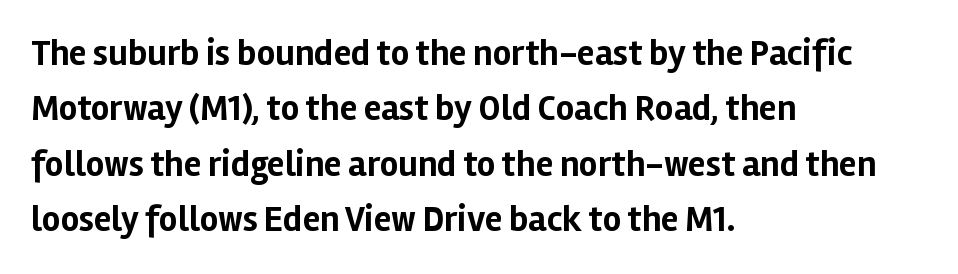
The image shows 36 px bold sans-serif type, upright; set left-aligned, normal line spacing (1.54x), normal letter spacing, not underlined; low stroke contrast and a medium x-height.
